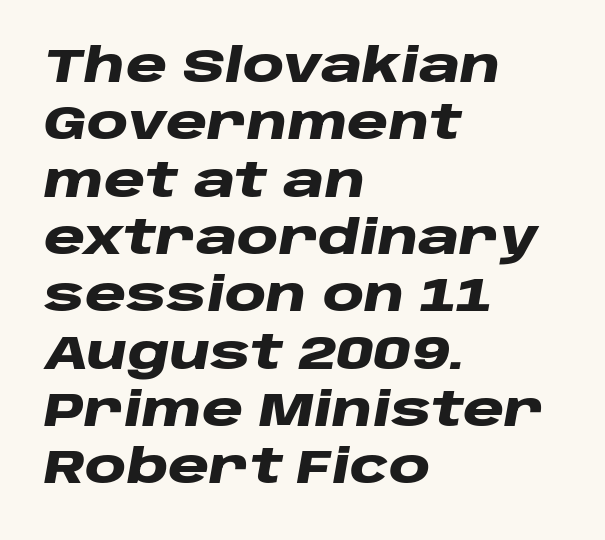
Q: Is the text bold? A: Yes.
Q: Is the text italic (slanted)? A: Yes, it leans right by about 10 degrees.
Q: Is the text underlined? A: No.
Q: How is the paragraph aligned? A: Left-aligned.
Q: Is the spacing between letters normal or unusually wide? A: Normal.
Q: Width (condensed, normal, or wide)? A: Wide.
Q: Stroke contrast? A: Low.
Q: x-height? A: Large.
Q: Monospaced? A: No.
